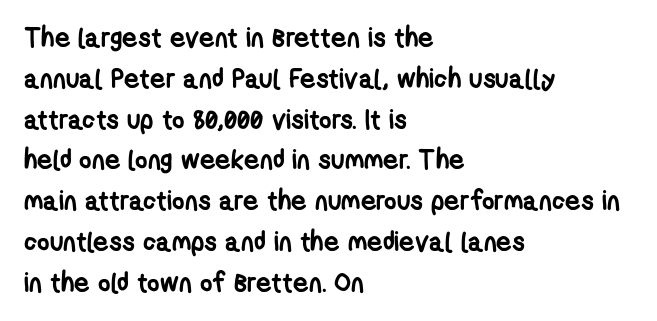
If you drew a ruler down the left edge, every line would touch it. Tracking value appears to be zero — textbook default spacing. In terms of weight, the rendering is a true, heavy bold. Horizontal bands of white between lines are of average thickness.
